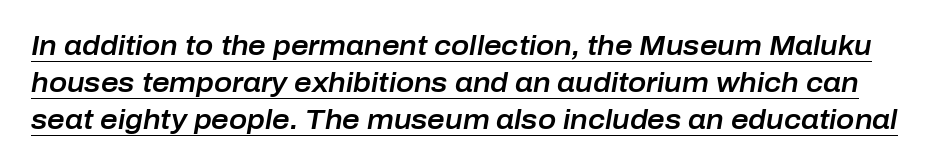
{"italic": "yes", "lean": "right", "slant_degrees": 10, "underline": "yes", "line_spacing": "normal", "line_spacing_ratio": 1.37, "letter_spacing": "normal", "letter_spacing_em": 0.0, "glyph_px": 27}
